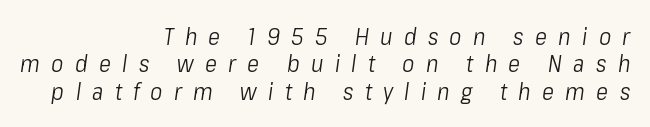
A typesetter would call this heavily tracked-out type. The letters look calm and open, with moderate or lighter stems. Looking at the ascenders, they clearly lean. The typesetter chose a ragged-left arrangement here.
